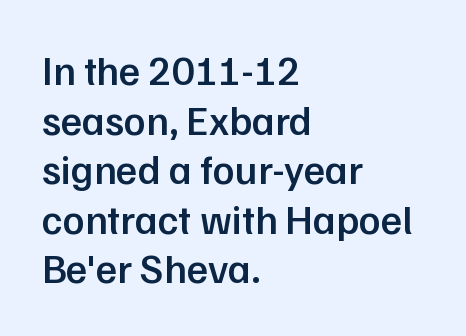
{"serif": "no", "italic": "no", "bold": "semi", "weight": "semibold", "width": "normal", "stroke_contrast": "low", "x_height": "medium", "monospaced": "no", "underline": "no", "align": "left", "line_spacing_ratio": 1.21, "letter_spacing": "normal", "letter_spacing_em": 0.0, "glyph_px": 41}
